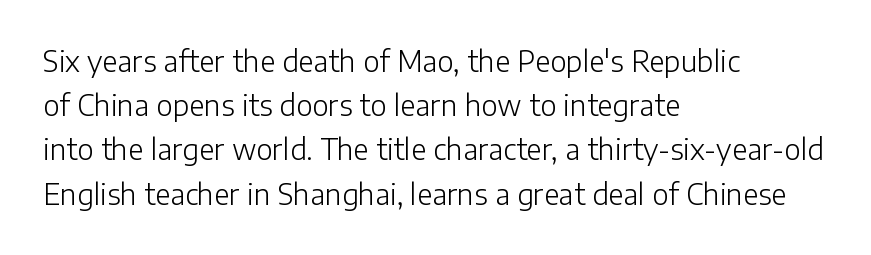
{"serif": "no", "italic": "no", "bold": "no", "weight": "light", "width": "normal", "stroke_contrast": "low", "x_height": "medium", "monospaced": "no", "underline": "no", "align": "left", "line_spacing": "normal", "line_spacing_ratio": 1.58, "letter_spacing": "normal", "letter_spacing_em": 0.0, "glyph_px": 28}
